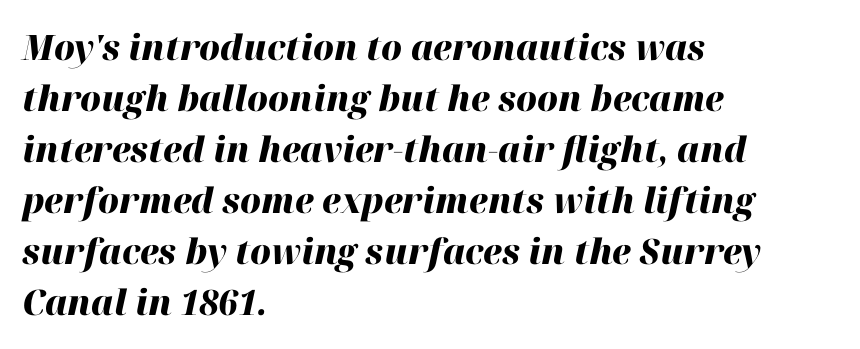
The foot of each line stays bare and open. A normal amount of white space separates one row of letters from the next. Thick stems and heavy bowls — unmistakably bold. The face used here has a pronounced slope to its letters. Notice how the passage keeps a crisp vertical edge on the left only.
